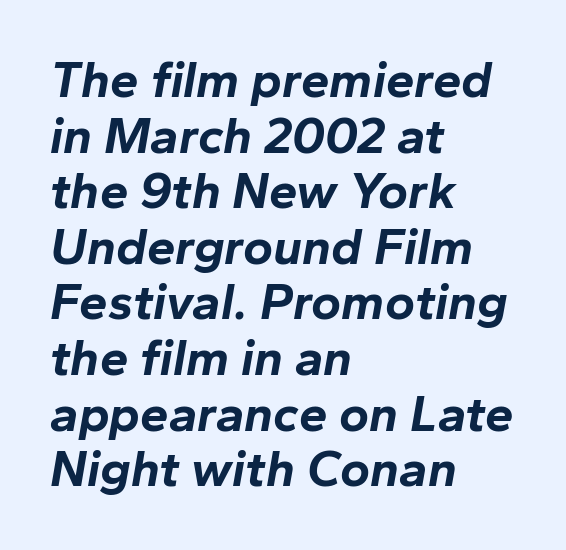
The image shows 51 px bold type, italic (leaning right); set left-aligned, tight line spacing (1.09x), normal letter spacing, not underlined; low stroke contrast and a medium x-height.
